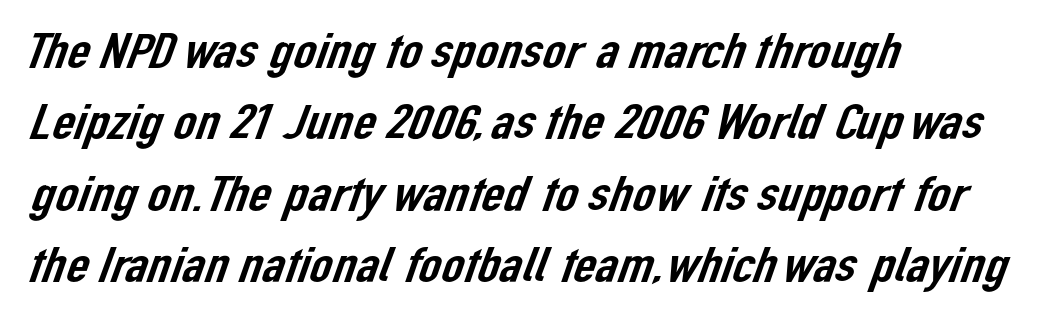
The image shows 50 px sans-serif type; set left-aligned, normal line spacing (1.43x), normal letter spacing, not underlined; low stroke contrast and a medium x-height.
